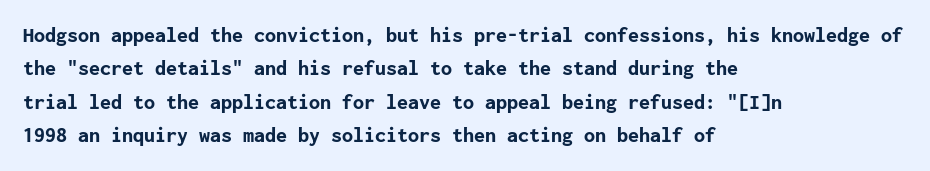
The image shows 22 px bold type, upright; set left-aligned, normal line spacing (1.52x), normal letter spacing, not underlined.
